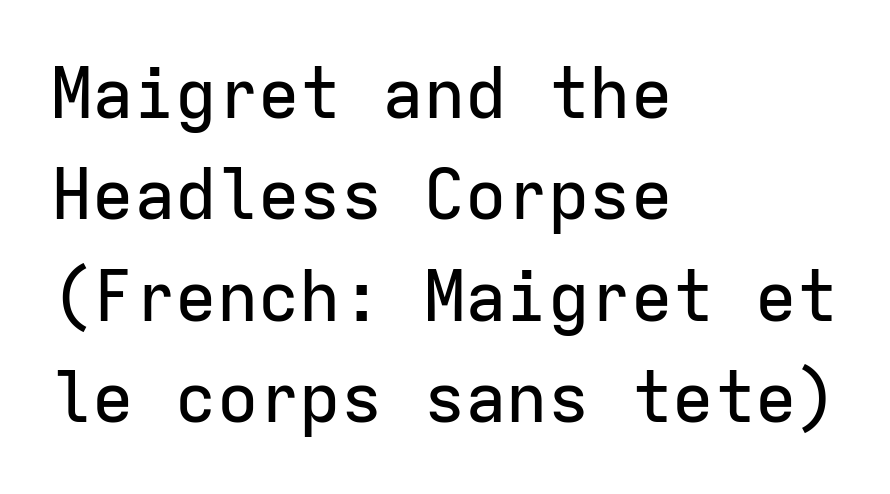
Descenders are the only things crossing below the line. The letters stand straight up with perfectly vertical stems. Horizontally, the lines are justified to the leading edge only. The rendering uses typewriter-style spacing with identical character cells. Each letter's strokes conclude bluntly, with no projecting serifs. The block of text has a typical density, with ordinary space between rows.
